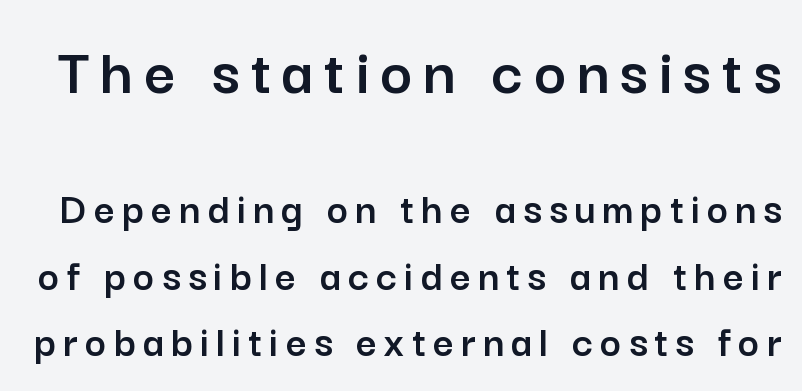
Q: Is the text italic (slanted)? A: No, it is upright.
Q: Is the typeface a serif or a sans-serif typeface? A: Sans-serif.
Q: Is the text underlined? A: No.
Q: Is the spacing between lines tight, normal or loose? A: Normal.
Q: Which block of text is set in a larger size, the first (top) or the second (bottom)? A: The first (top) one.
Q: Width (condensed, normal, or wide)? A: Normal.
Q: Stroke contrast? A: Low.
Q: x-height? A: Medium.
Q: Monospaced? A: No.
